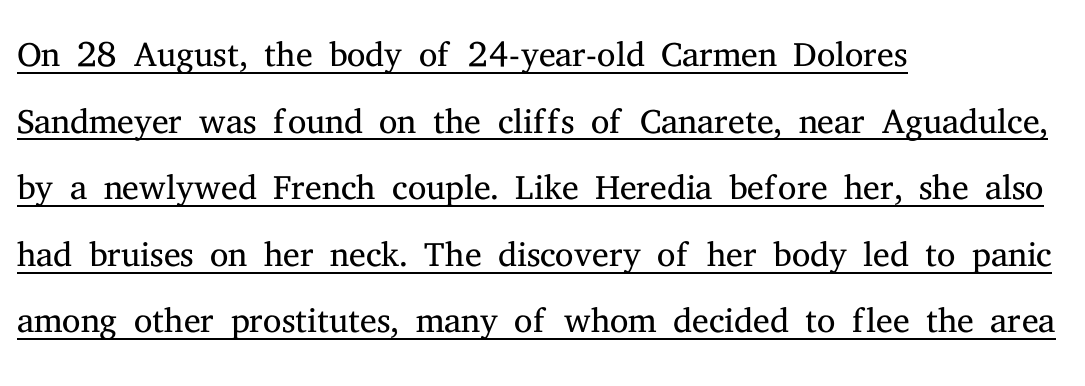
Regular leading. Varying glyph widths throughout — classic text-font behaviour. Characters follow at the spacing the type designer built in. This is serif lettering, the kind often seen in printed books. The typeface has the unassuming heft of standard copy or less. The sample's only ornament is a line tracing under the words.
